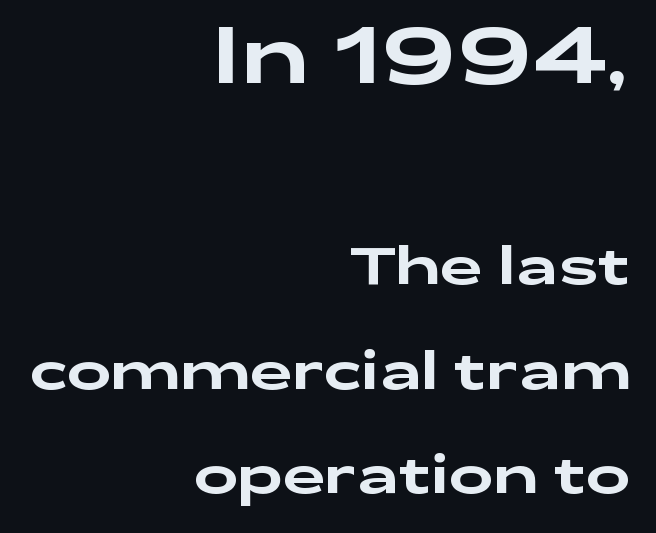
Q: Is the text italic (slanted)? A: No, it is upright.
Q: Is the typeface a serif or a sans-serif typeface? A: Sans-serif.
Q: Is the text underlined? A: No.
Q: How is the paragraph aligned? A: Right-aligned.
Q: Is the spacing between letters normal or unusually wide? A: Normal.
Q: Is the spacing between lines tight, normal or loose? A: Loose.
Q: Which block of text is set in a larger size, the first (top) or the second (bottom)? A: The first (top) one.
Q: Width (condensed, normal, or wide)? A: Wide.
Q: Stroke contrast? A: Low.
Q: x-height? A: Medium.
Q: Monospaced? A: No.
